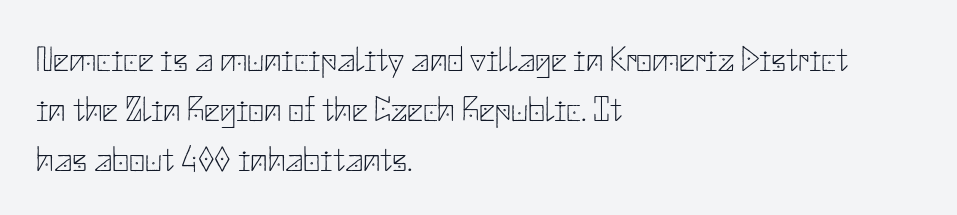
Q: Is the text bold? A: No.
Q: Is the text italic (slanted)? A: No, it is upright.
Q: Is the typeface a serif or a sans-serif typeface? A: Sans-serif.
Q: Is the text underlined? A: No.
Q: How is the paragraph aligned? A: Left-aligned.
Q: Is the spacing between letters normal or unusually wide? A: Normal.
Q: Is the spacing between lines tight, normal or loose? A: Normal.
Q: Width (condensed, normal, or wide)? A: Normal.
Q: Stroke contrast? A: Low.
Q: x-height? A: Small.
